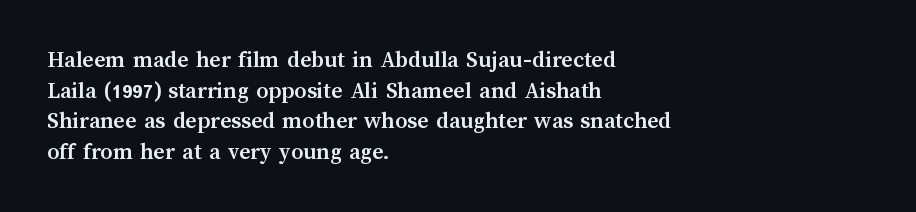
{"italic": "no", "bold": "yes", "underline": "no", "align": "left", "line_spacing": "normal", "line_spacing_ratio": 1.28, "letter_spacing": "normal", "letter_spacing_em": 0.0, "glyph_px": 24}
